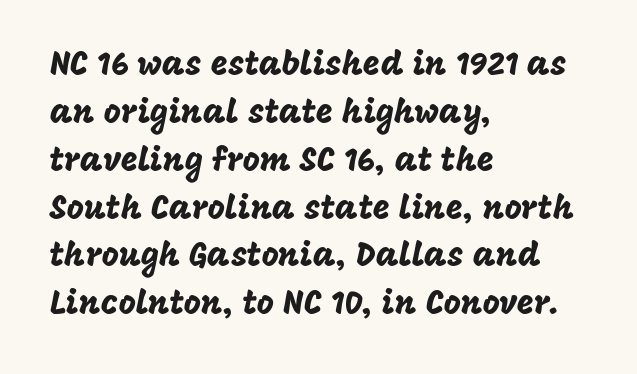
The image shows 33 px sans-serif type; set left-aligned, normal line spacing (1.45x), normal letter spacing, not underlined; low stroke contrast and a large x-height.
